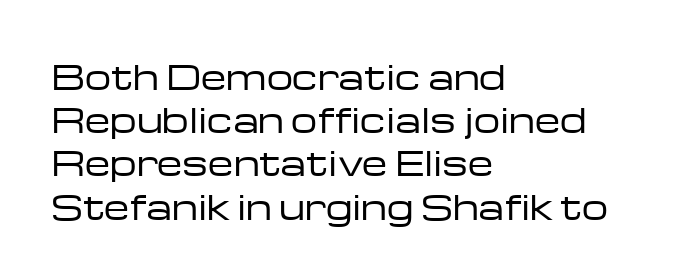
The letters sit at their default tracking, neither squeezed nor spread. This rendering features lettering with no underline. The font is comparable to plain body text, perhaps lighter. Ordinary non-slanted type is in use. Does the copy run flush right? No — it runs flush left.
